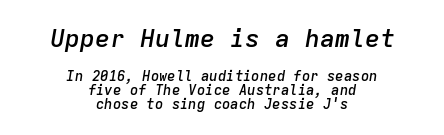
The image shows 25 px text type, italic (leaning right); set centered, tight line spacing (1.0x), normal letter spacing, not underlined; the first (top) block is 1.79x larger.
